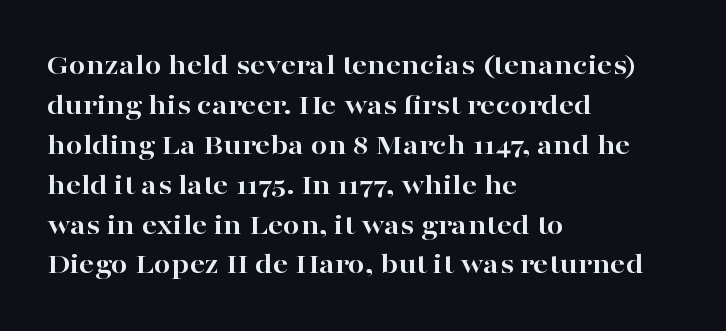
The image shows 30 px bold, wide serif type, upright; set left-aligned, normal line spacing (1.33x), normal letter spacing, not underlined; high stroke contrast and a medium x-height.
